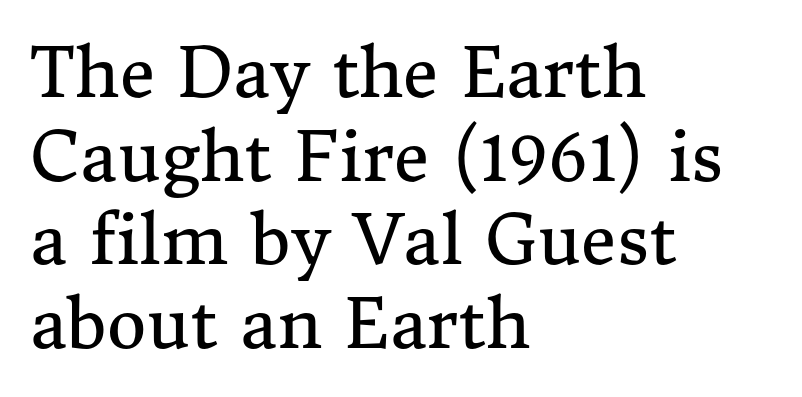
The image shows 68 px regular-weight serif type, upright; set left-aligned, line spacing 1.23x, normal letter spacing, not underlined; medium stroke contrast and a medium x-height.
